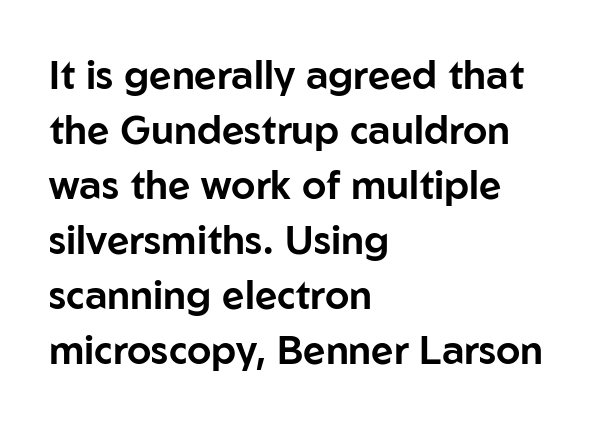
The image shows 39 px sans-serif type, upright; set left-aligned, normal line spacing (1.41x), normal letter spacing, not underlined; low stroke contrast and a medium x-height.
